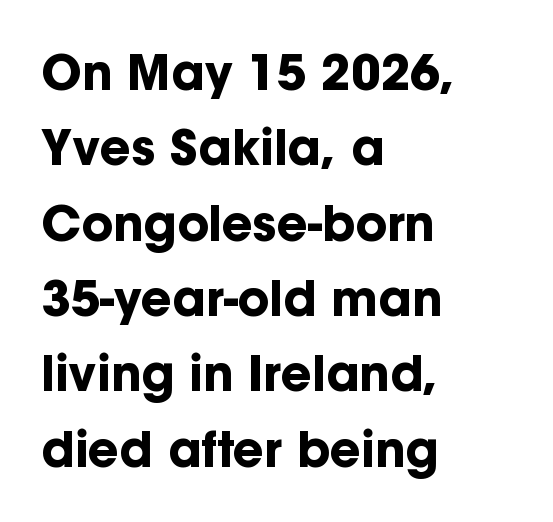
{"serif": "no", "italic": "no", "bold": "yes", "weight": "bold", "width": "normal", "stroke_contrast": "low", "x_height": "medium", "monospaced": "no", "underline": "no", "align": "left", "line_spacing": "normal", "line_spacing_ratio": 1.57, "letter_spacing": "normal", "letter_spacing_em": 0.0, "glyph_px": 48}
